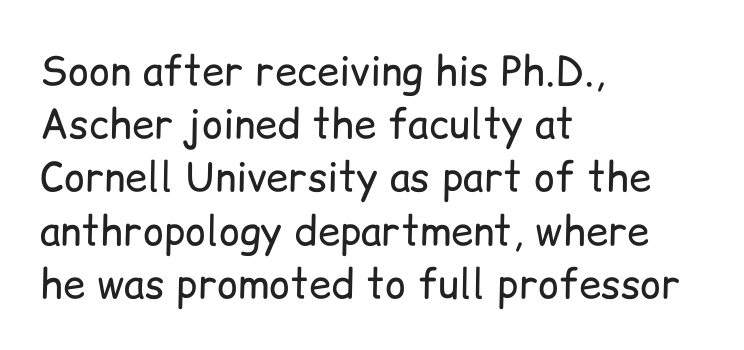
Tracking value appears to be zero — textbook default spacing. Notice how descenders clear the ascenders below comfortably — that's standard leading. The typesetting does not lean heavy: it is not bold. Are there feet on the stems? There aren't — it's a sans.
